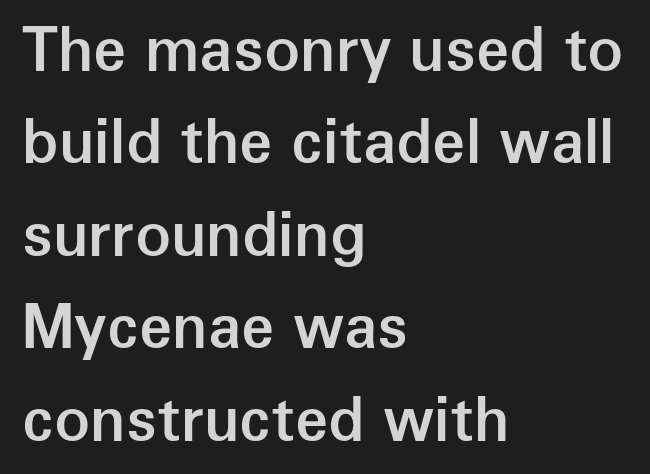
Q: Is the text bold? A: Semi-bold.
Q: Is the text italic (slanted)? A: No, it is upright.
Q: Is the typeface a serif or a sans-serif typeface? A: Sans-serif.
Q: Is the text underlined? A: No.
Q: How is the paragraph aligned? A: Left-aligned.
Q: Is the spacing between letters normal or unusually wide? A: Normal.
Q: Is the spacing between lines tight, normal or loose? A: Normal.
Q: Width (condensed, normal, or wide)? A: Normal.
Q: Stroke contrast? A: Low.
Q: x-height? A: Medium.
Q: Monospaced? A: No.
